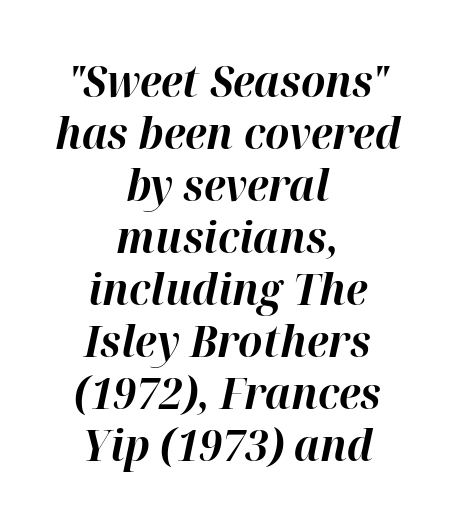
The image shows 43 px bold type, italic (leaning right); set centered, line spacing 1.21x, normal letter spacing, not underlined; high stroke contrast and a medium x-height.
